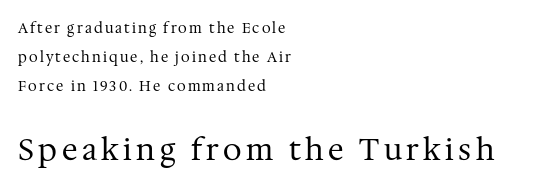
{"serif": "yes", "italic": "no", "bold": "no", "weight": "regular", "width": "normal", "stroke_contrast": "medium", "x_height": "medium", "monospaced": "no", "underline": "no", "align": "left", "line_spacing": "loose", "line_spacing_ratio": 2.08, "larger_block": "second", "size_ratio": 2.14, "glyph_px": 30}
